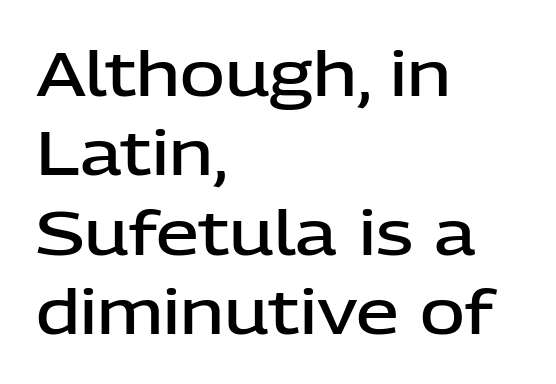
One glance says typical: line gaps are just what's usual. The specimen reads as upright at a glance. Weight check: semibold — heavier than regular, not quite bold. Glance below the letters and you will spot only blank space. This sample uses a sans-serif face.
